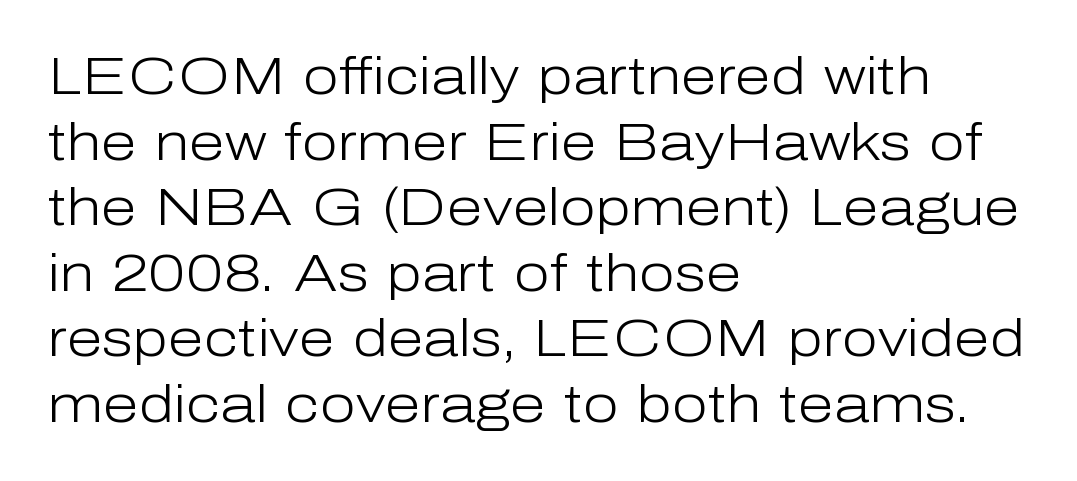
Nobody drew a line under any word here. Do the characters align in a grid? No, the font is proportional. Weight class: somewhere from thin through regular. The vertical gap from one line to the next is medium. Which margin do the lines hug? The left one — the right edge is uneven.
